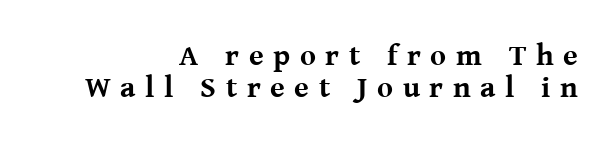
The image shows 30 px bold serif type, upright; set right-aligned, tight line spacing (1.06x), unusually wide letter spacing (+0.32 em), not underlined; medium stroke contrast and a medium x-height.
